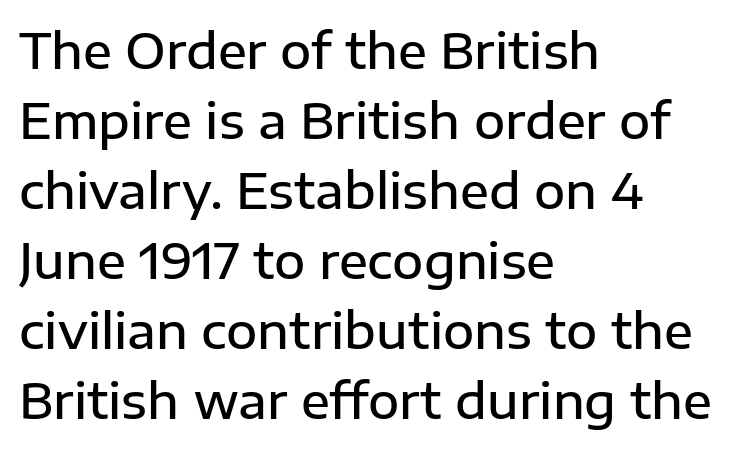
Q: Is the text bold? A: Semi-bold.
Q: Is the text italic (slanted)? A: No, it is upright.
Q: Is the typeface a serif or a sans-serif typeface? A: Sans-serif.
Q: Is the text underlined? A: No.
Q: How is the paragraph aligned? A: Left-aligned.
Q: Is the spacing between letters normal or unusually wide? A: Normal.
Q: Is the spacing between lines tight, normal or loose? A: Normal.
Q: Width (condensed, normal, or wide)? A: Normal.
Q: Stroke contrast? A: Low.
Q: x-height? A: Medium.
Q: Monospaced? A: No.
